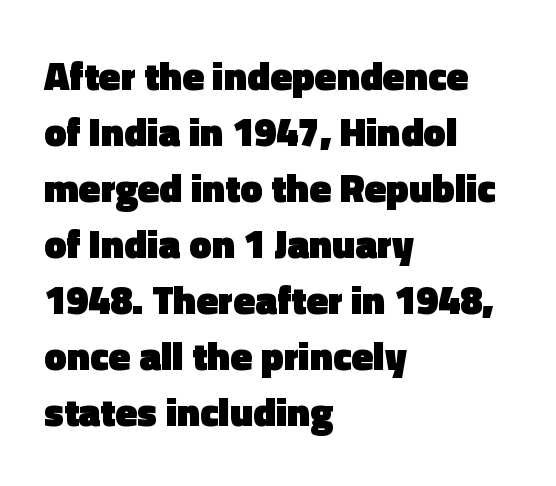
Q: Is the text bold? A: Yes.
Q: Is the text italic (slanted)? A: No, it is upright.
Q: Is the typeface a serif or a sans-serif typeface? A: Sans-serif.
Q: Is the text underlined? A: No.
Q: How is the paragraph aligned? A: Left-aligned.
Q: Is the spacing between letters normal or unusually wide? A: Normal.
Q: Is the spacing between lines tight, normal or loose? A: Normal.
Q: Width (condensed, normal, or wide)? A: Normal.
Q: x-height? A: Medium.
Q: Monospaced? A: No.
